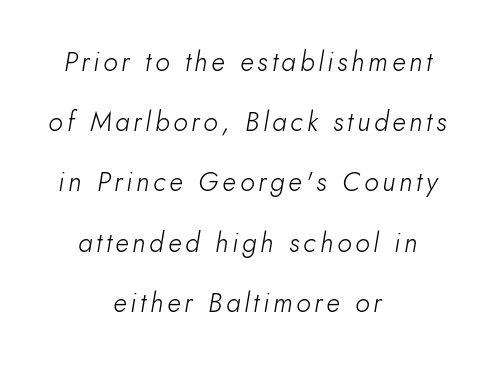
The typesetter chose a symmetrical, centered arrangement here. Rows of type keep a wide berth in the vertical direction. Any mark beneath the type? The region is blank. The letters look calm and open, with moderate or lighter stems. Compared with ordinary roman type, these characters are visibly tilted.
